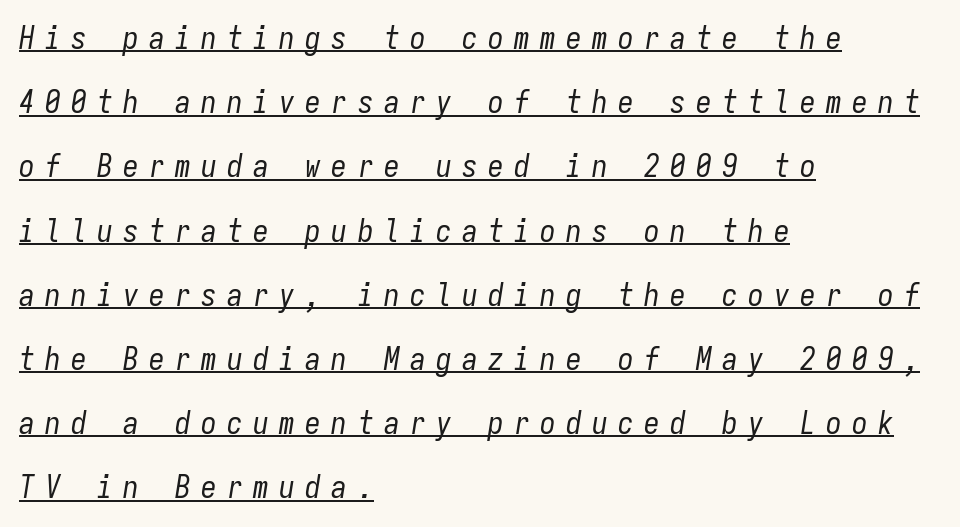
Q: Is the text bold? A: No.
Q: Is the text italic (slanted)? A: Yes, it leans right by about 9 degrees.
Q: Is the text underlined? A: Yes.
Q: How is the paragraph aligned? A: Left-aligned.
Q: Is the spacing between letters normal or unusually wide? A: Unusually wide.
Q: Is the spacing between lines tight, normal or loose? A: Loose.
Q: Width (condensed, normal, or wide)? A: Condensed.
Q: Stroke contrast? A: Low.
Q: x-height? A: Medium.
Q: Monospaced? A: Yes.
